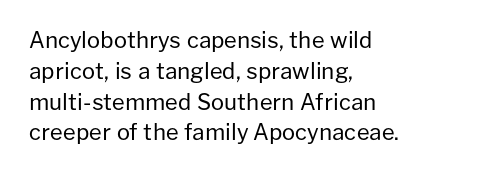
The image shows 22 px text type, upright; set left-aligned, normal line spacing (1.4x), normal letter spacing, not underlined.
